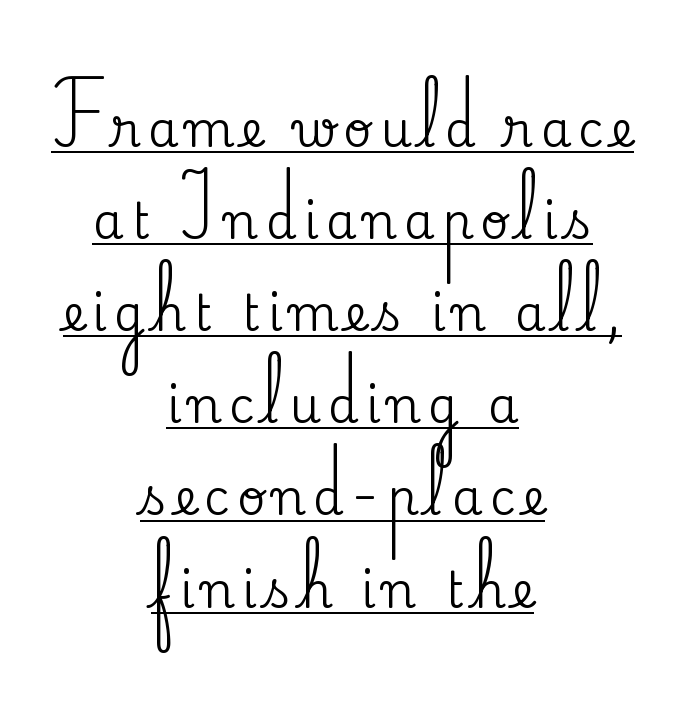
{"serif": "yes", "italic": "no", "width": "normal", "stroke_contrast": "medium", "x_height": "small", "monospaced": "no", "underline": "yes", "align": "center", "line_spacing_ratio": 1.88, "glyph_px": 49}
